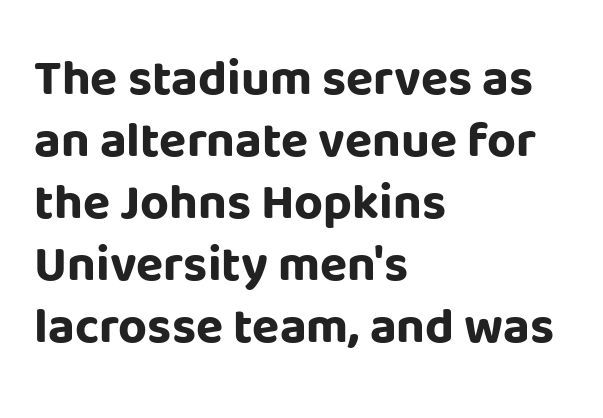
All the whitespace from short lines collects on the right. The line texture is even and compact thanks to regular tracking. Each glyph is drawn with heavy, bold strokes. The font's upright variant was chosen for this text. Anything drawn beneath the words? Only blank space.
